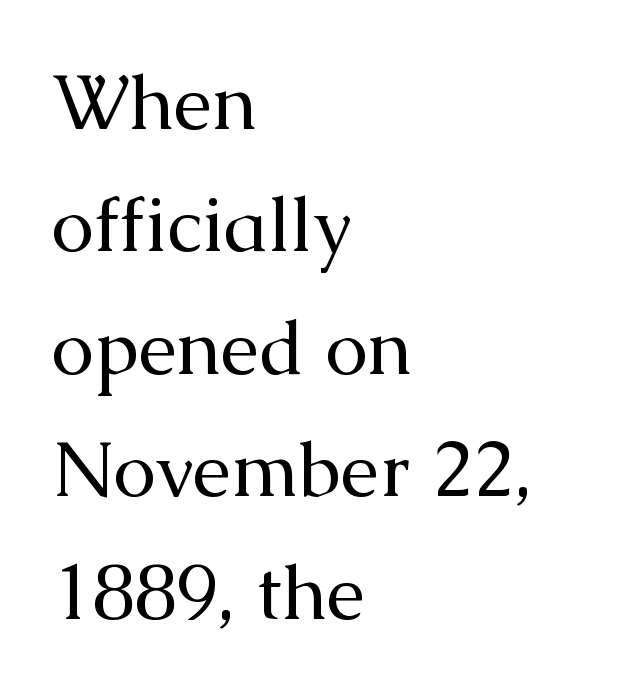
Small tapered or slab feet sit at the stroke ends, so this counts as serif. Whoever set this chose a conventional vertical rhythm. Words appear dense and cohesive because spacing is normal. A roman cut, with each character standing at attention. Casual observation: everything's shoved over to the left. Rule under the text: the space is simply empty.
